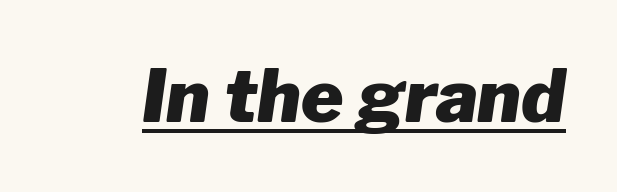
The image shows 72 px heavy type, italic (leaning right); set normal letter spacing, underlined; low stroke contrast and a medium x-height.
